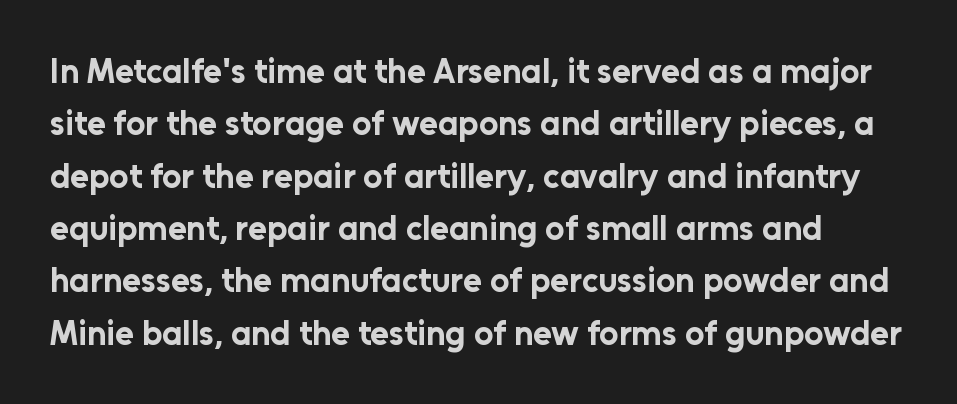
I'd call this a sans setting — the letters go barefoot. Stroke thickness is high; the sample reads as a true bold. These lines were composed using upright roman letters. In terms of leading, this rendering sits right in the middle.
